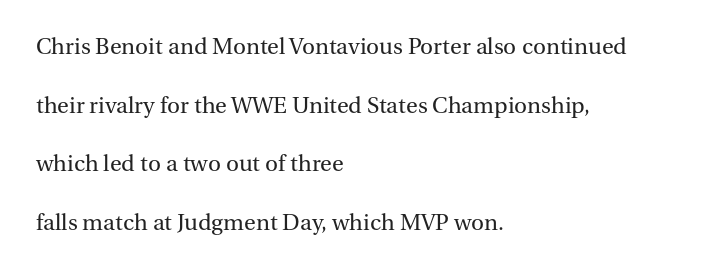
No letter is thick-stroked: the sample isn't bold. Has an underline been added? It has not. Compared with a centered layout, this one pins lines to the left instead. Is there any slant? The stems are plumb. Widely set lines give the paragraph a tall, airy silhouette.
